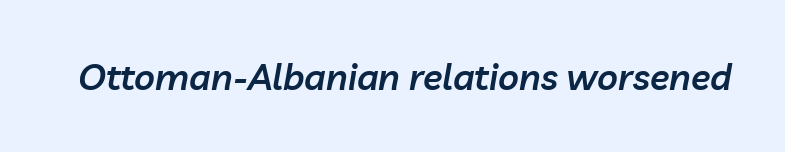
Any mark beneath the type? The region is blank. Here the designer chose a conventional face with non-uniform glyph widths. The passage shown is semibold, sitting just below true bold. Between one letter and the next there's only the usual sliver of space. In terms of posture, this sample is oblique.
